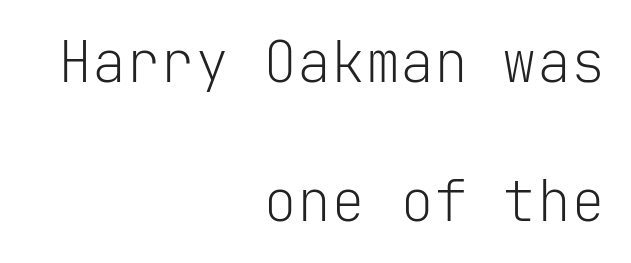
{"serif": "no", "italic": "no", "bold": "no", "weight": "light", "width": "normal", "stroke_contrast": "low", "x_height": "medium", "monospaced": "yes", "underline": "no", "align": "right", "line_spacing": "loose", "line_spacing_ratio": 2.43, "letter_spacing": "normal", "letter_spacing_em": 0.0, "glyph_px": 57}
